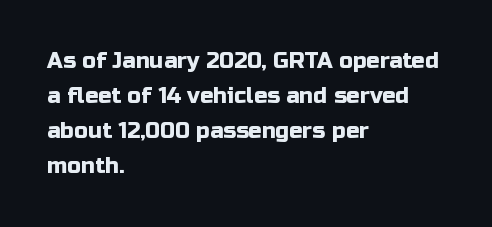
The image shows 22 px text type, upright; set left-aligned, normal line spacing (1.59x), normal letter spacing, not underlined.
